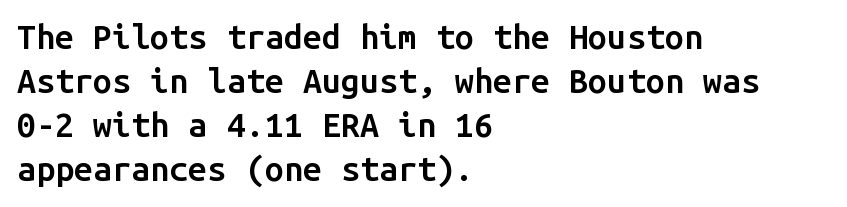
{"serif": "no", "italic": "no", "bold": "semi", "weight": "semibold", "width": "normal", "stroke_contrast": "low", "x_height": "medium", "monospaced": "yes", "underline": "no", "align": "left", "line_spacing": "normal", "line_spacing_ratio": 1.29, "letter_spacing": "normal", "letter_spacing_em": 0.0, "glyph_px": 34}
